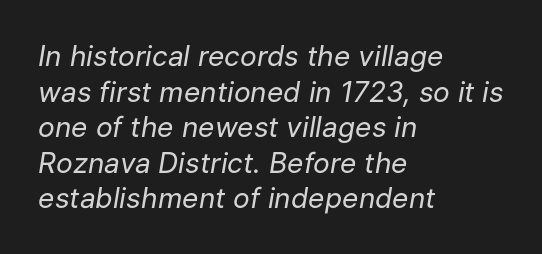
The image shows 28 px regular-weight type, italic (leaning right); set left-aligned, normal line spacing (1.27x), normal letter spacing, not underlined; low stroke contrast and a medium x-height.
